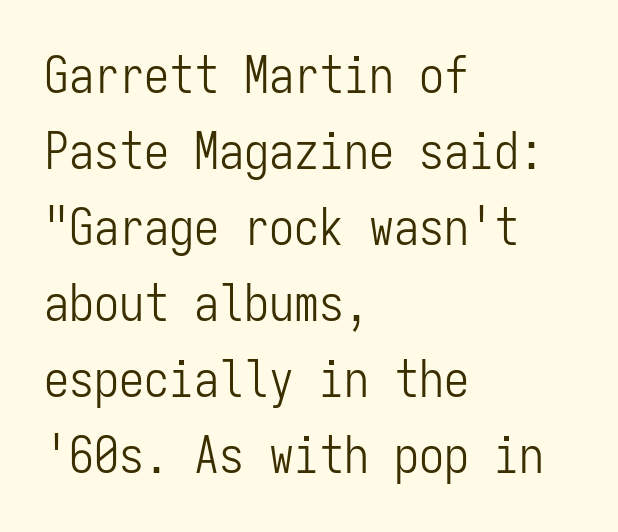
The image shows 50 px light, condensed sans-serif type, upright, monospaced; set left-aligned, normal line spacing (1.52x), normal letter spacing, not underlined; low stroke contrast and a medium x-height.
